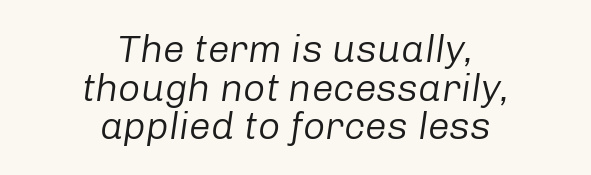
{"italic": "yes", "lean": "right", "slant_degrees": 8, "bold": "no", "weight": "regular", "width": "normal", "stroke_contrast": "low", "x_height": "medium", "monospaced": "no", "underline": "no", "align": "center", "line_spacing": "tight", "line_spacing_ratio": 0.99, "letter_spacing": "normal", "letter_spacing_em": 0.0, "glyph_px": 39}
